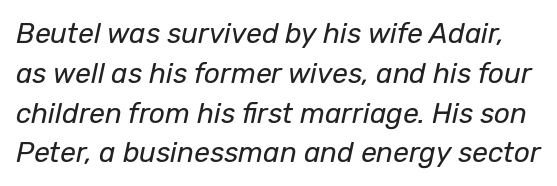
Characters are canted at an angle relative to the baseline's perpendicular. Bold? No — there's no thickening of the strokes. A typesetter would call this leading conventional body-copy spacing. These lines are rendered in a variable-pitch font.
